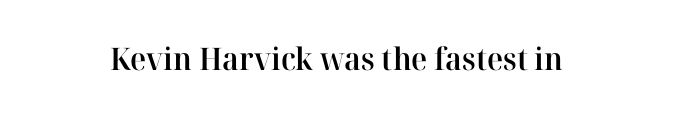
The image shows 31 px semibold serif type, upright; set normal letter spacing, not underlined; high stroke contrast and a medium x-height.
